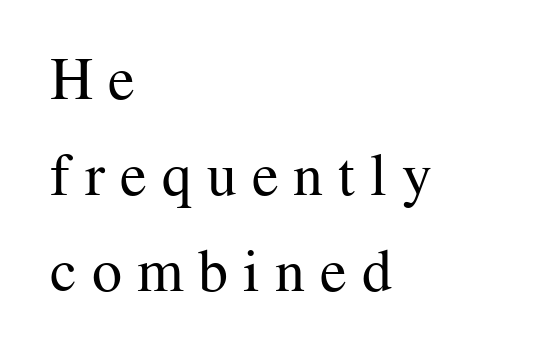
The image shows 60 px regular-weight serif type, upright; set left-aligned, normal line spacing (1.6x), unusually wide letter spacing (+0.25 em), not underlined; medium stroke contrast and a medium x-height.
